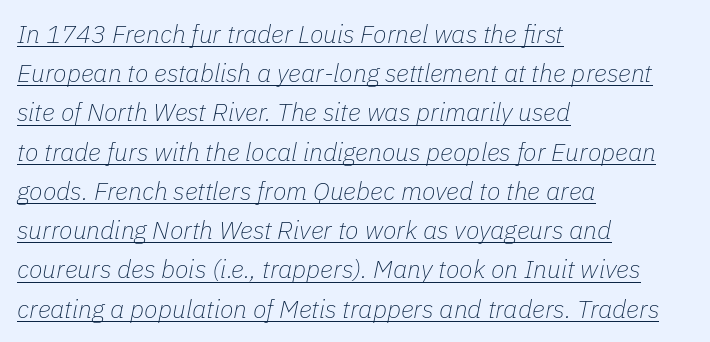
A light-to-regular cut is what we see here. The string is rendered with underlining switched on. Does the leading feel generous? No, just average. A classic flush-left, rag-right setting is used for this passage. Slant detected: the letters are inclined. This sample uses plain, unmodified letter spacing.
